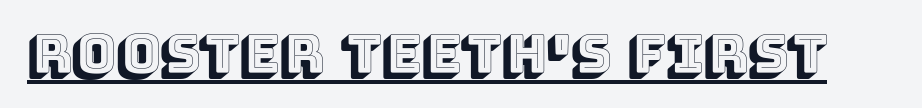
The image shows 53 px text type, upright; set normal letter spacing, underlined; a large x-height.
